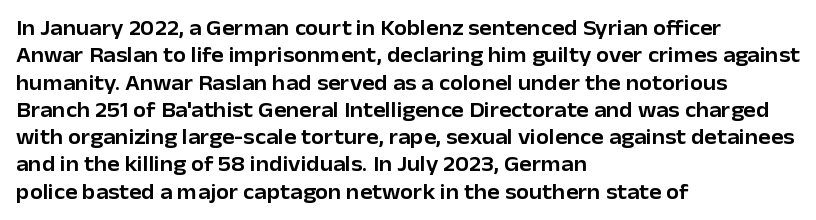
{"italic": "no", "underline": "no", "align": "left", "line_spacing": "normal", "line_spacing_ratio": 1.3, "letter_spacing": "normal", "letter_spacing_em": 0.0, "glyph_px": 21}
